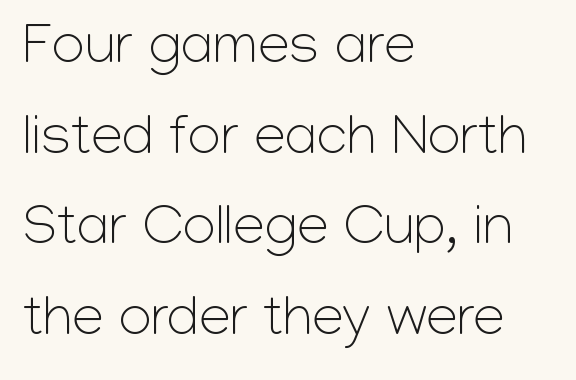
The image shows 57 px light sans-serif type, upright; set left-aligned, normal line spacing (1.59x), normal letter spacing, not underlined; low stroke contrast and a medium x-height.
